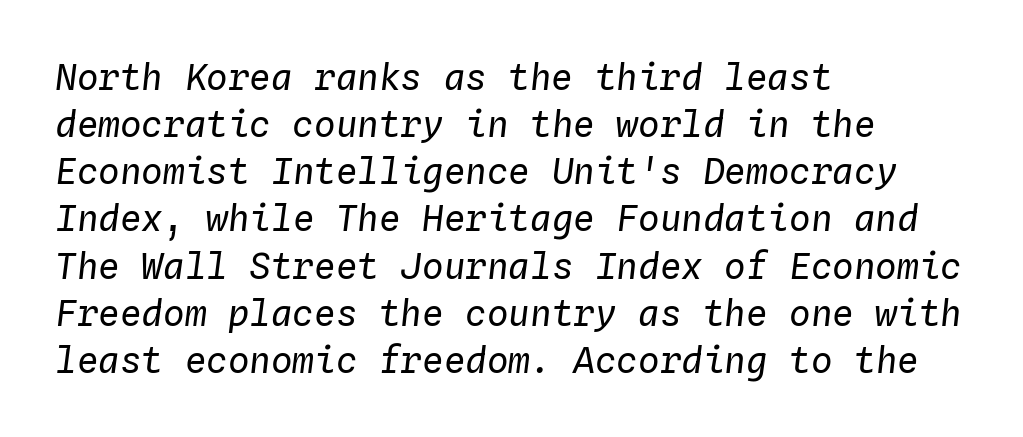
Q: Is the text bold? A: No.
Q: Is the text italic (slanted)? A: Yes, it leans right by about 4 degrees.
Q: Is the text underlined? A: No.
Q: How is the paragraph aligned? A: Left-aligned.
Q: Is the spacing between letters normal or unusually wide? A: Normal.
Q: Is the spacing between lines tight, normal or loose? A: Normal.
Q: Width (condensed, normal, or wide)? A: Normal.
Q: Stroke contrast? A: Low.
Q: x-height? A: Medium.
Q: Monospaced? A: Yes.
